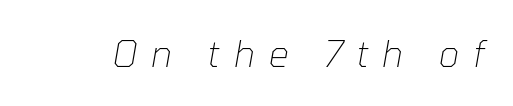
The image shows 36 px thin type, italic (leaning right); set unusually wide letter spacing (+0.38 em), not underlined; low stroke contrast and a medium x-height.
